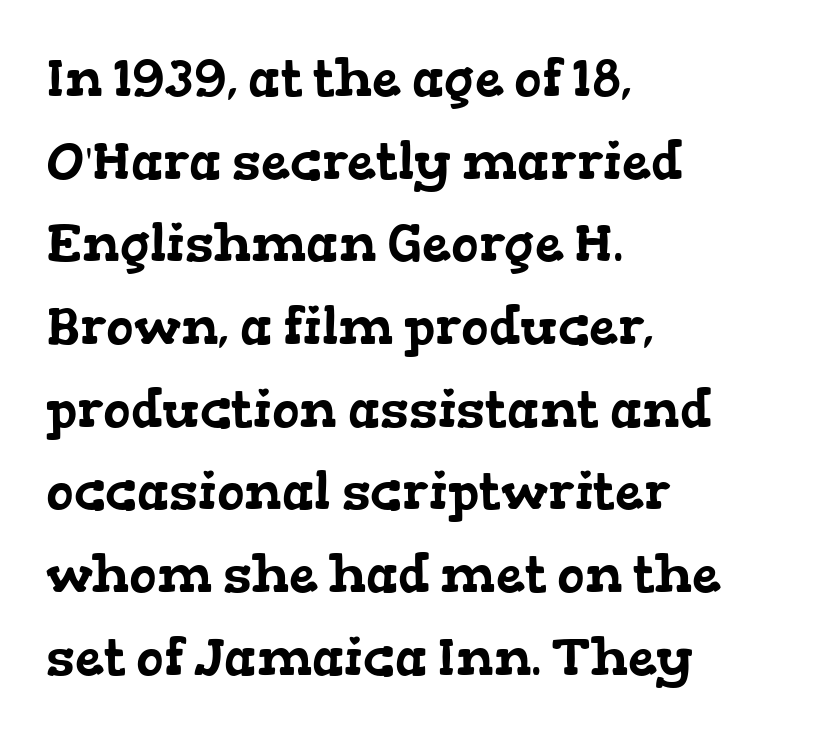
{"serif": "yes", "width": "wide", "stroke_contrast": "low", "x_height": "medium", "monospaced": "no", "underline": "no", "align": "left", "line_spacing": "normal", "line_spacing_ratio": 1.59, "letter_spacing": "normal", "letter_spacing_em": 0.0, "glyph_px": 52}
